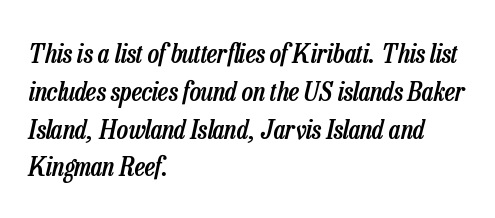
Q: Is the text bold? A: Semi-bold.
Q: Is the text italic (slanted)? A: Yes, it leans right by about 13 degrees.
Q: Is the text underlined? A: No.
Q: How is the paragraph aligned? A: Left-aligned.
Q: Is the spacing between letters normal or unusually wide? A: Normal.
Q: Is the spacing between lines tight, normal or loose? A: Normal.
